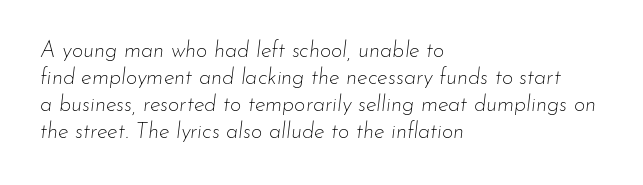
No word sits above an underline. This sample is left-justified, so line endings fall wherever the words run out. A typesetter would call this zero additional tracking. This reads as an unemphasized weight, regular at the heaviest.
